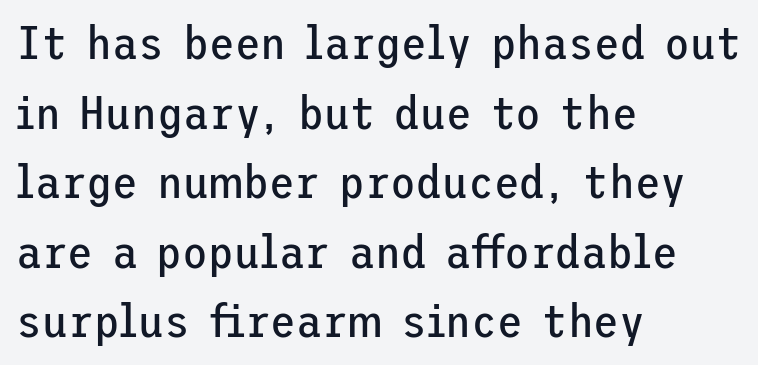
The image shows 47 px regular-weight sans-serif type, upright; set left-aligned, normal line spacing (1.48x), normal letter spacing, not underlined; low stroke contrast and a medium x-height.
